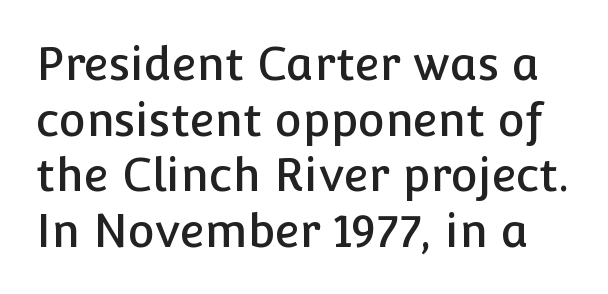
The image shows 46 px sans-serif type, upright; set line spacing 1.21x, normal letter spacing, not underlined; low stroke contrast and a medium x-height.
